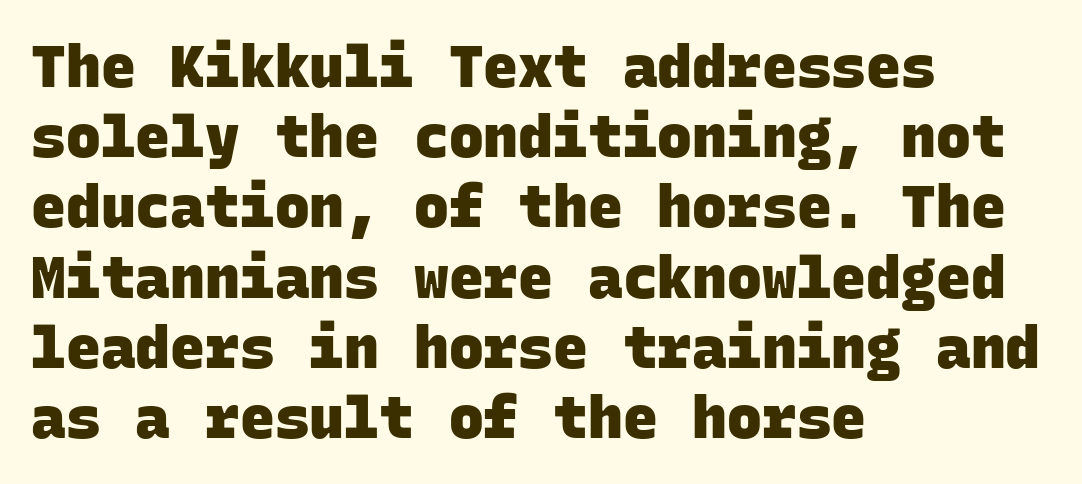
{"serif": "no", "bold": "yes", "weight": "heavy", "width": "normal", "stroke_contrast": "low", "x_height": "large", "monospaced": "yes", "underline": "no", "align": "left", "line_spacing_ratio": 1.21, "letter_spacing": "normal", "letter_spacing_em": 0.0, "glyph_px": 58}
